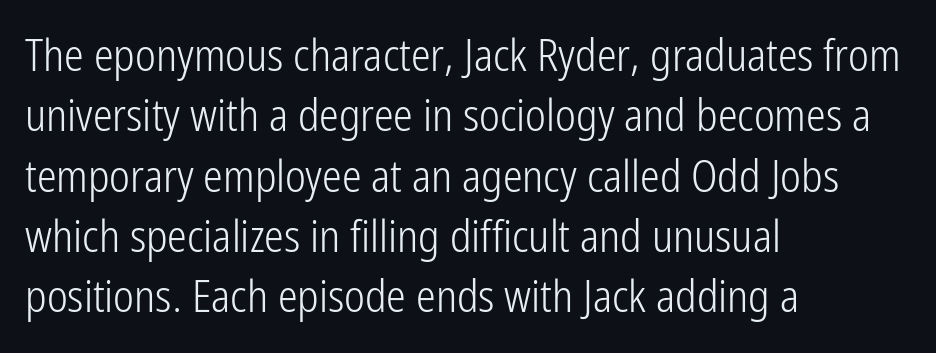
A typesetter would call this zero additional tracking. The lines sit at an ordinary, default distance from one another. These lines were composed using upright roman letters. Examine the stroke ends and you'll find no serifs. Which margin do the lines hug? The left one — the right edge is uneven. A bare baseline throughout the passage.
